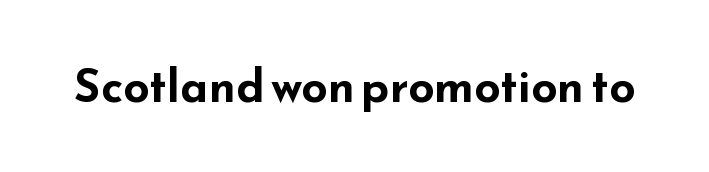
Students, this is bold: see how much ink each stroke carries. Words appear dense and cohesive because spacing is normal. Quick note: not italic, upright. A typesetter would call this proportional, since set widths differ per character. A typesetter would label this face a sans.
